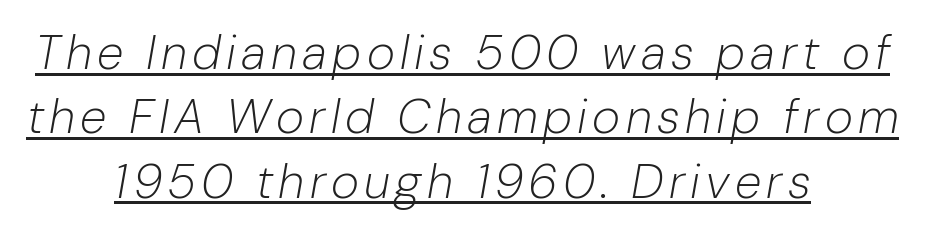
Q: Is the text bold? A: No.
Q: Is the text italic (slanted)? A: Yes, it leans right by about 10 degrees.
Q: Is the text underlined? A: Yes.
Q: How is the paragraph aligned? A: Centered.
Q: Is the spacing between lines tight, normal or loose? A: Normal.
Q: Width (condensed, normal, or wide)? A: Normal.
Q: Stroke contrast? A: Low.
Q: x-height? A: Medium.
Q: Monospaced? A: No.
